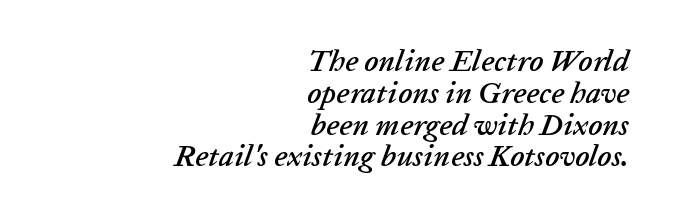
Q: Is the text italic (slanted)? A: Yes, it leans right by about 20 degrees.
Q: Is the text underlined? A: No.
Q: How is the paragraph aligned? A: Right-aligned.
Q: Is the spacing between letters normal or unusually wide? A: Normal.
Q: Is the spacing between lines tight, normal or loose? A: Tight.
Q: Width (condensed, normal, or wide)? A: Normal.
Q: Stroke contrast? A: Low.
Q: x-height? A: Medium.
Q: Monospaced? A: No.
